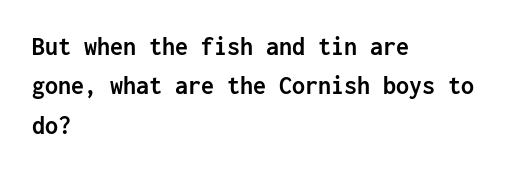
The image shows 26 px bold type, upright; set left-aligned, normal line spacing (1.51x), normal letter spacing, not underlined.
